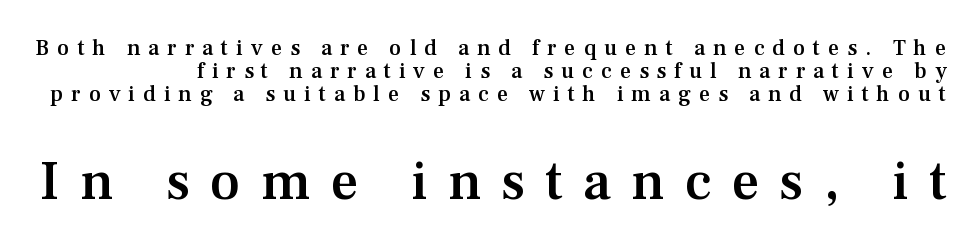
Q: Is the text bold? A: Semi-bold.
Q: Is the text italic (slanted)? A: No, it is upright.
Q: Is the typeface a serif or a sans-serif typeface? A: Serif.
Q: Is the text underlined? A: No.
Q: Is the spacing between letters normal or unusually wide? A: Unusually wide.
Q: Is the spacing between lines tight, normal or loose? A: Tight.
Q: Which block of text is set in a larger size, the first (top) or the second (bottom)? A: The second (bottom) one.
Q: Width (condensed, normal, or wide)? A: Normal.
Q: Stroke contrast? A: Medium.
Q: x-height? A: Medium.
Q: Monospaced? A: No.
